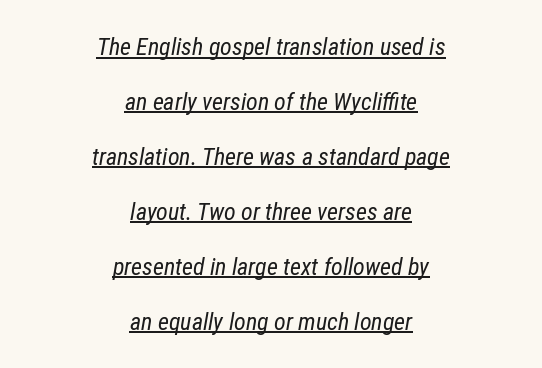
Q: Is the text bold? A: No.
Q: Is the text italic (slanted)? A: Yes, it leans right by about 12 degrees.
Q: Is the text underlined? A: Yes.
Q: How is the paragraph aligned? A: Centered.
Q: Is the spacing between letters normal or unusually wide? A: Normal.
Q: Is the spacing between lines tight, normal or loose? A: Loose.
